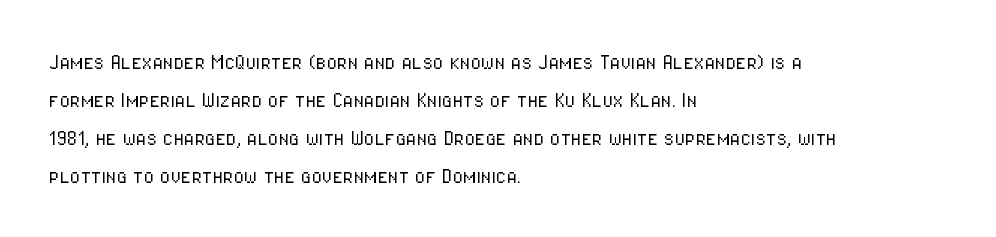
Q: Is the text bold? A: No.
Q: Is the text italic (slanted)? A: No, it is upright.
Q: Is the text underlined? A: No.
Q: How is the paragraph aligned? A: Left-aligned.
Q: Is the spacing between letters normal or unusually wide? A: Normal.
Q: Is the spacing between lines tight, normal or loose? A: Normal.
